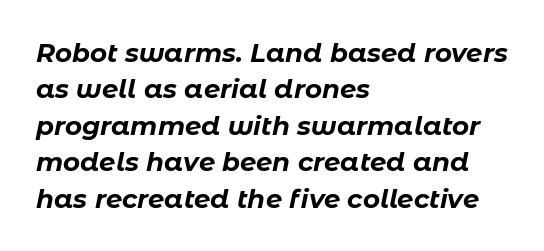
The image shows 26 px bold type, italic (leaning right); set left-aligned, normal line spacing (1.4x), normal letter spacing, not underlined.
